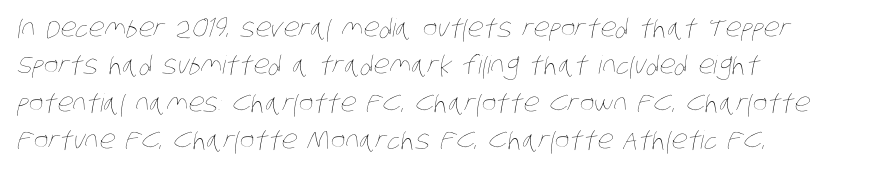
Q: Is the text bold? A: No.
Q: Is the text underlined? A: No.
Q: How is the paragraph aligned? A: Left-aligned.
Q: Is the spacing between letters normal or unusually wide? A: Normal.
Q: Is the spacing between lines tight, normal or loose? A: Normal.
